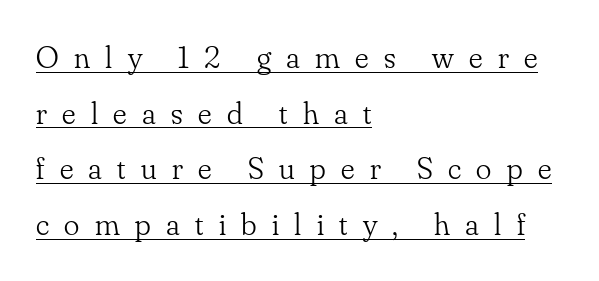
Horizontally, the lines are justified to the leading edge only. The face used here is proportionally spaced, like ordinary book or web type. The face used here is rendered with a markedly widened letterfit. The specimen includes a rule beneath the text block's lines. Font category for this specimen: serif. The strokes are not fattened; the text isn't bold.
